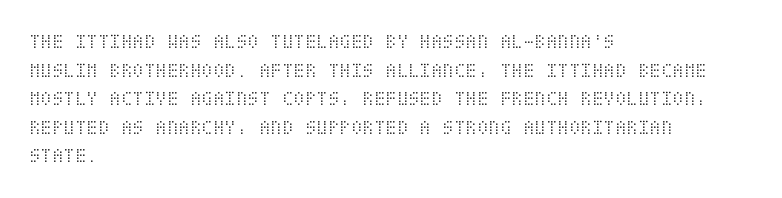
{"italic": "no", "bold": "no", "underline": "no", "align": "left", "line_spacing": "normal", "line_spacing_ratio": 1.36, "letter_spacing": "normal", "letter_spacing_em": 0.0, "glyph_px": 21}
